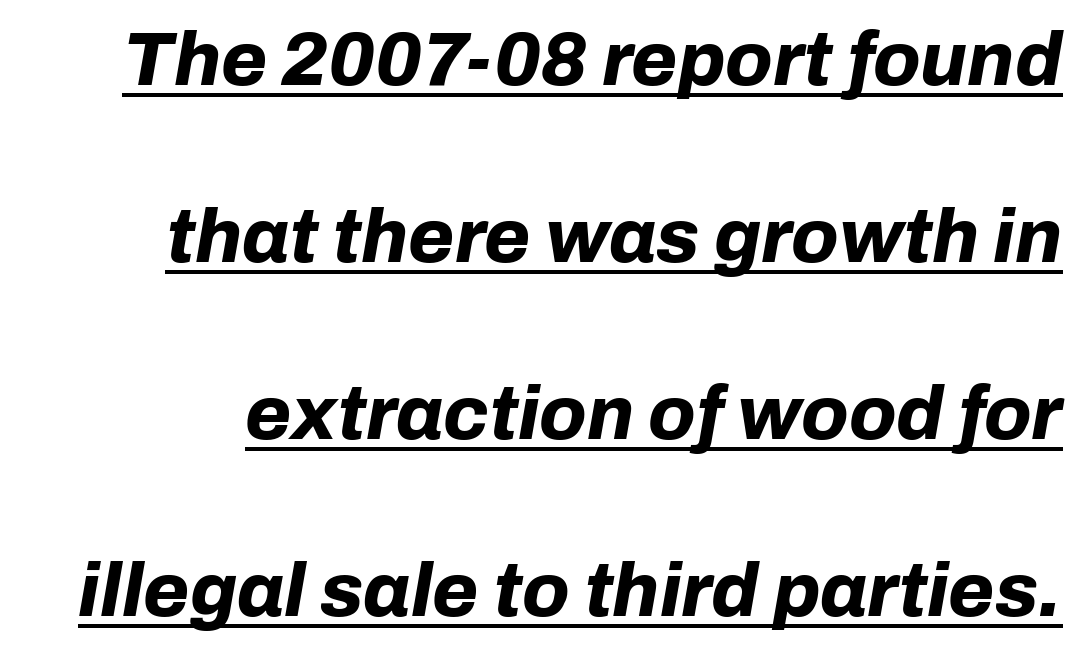
Would a proofreader flag this as italicized? Yes. A typographer would call this underscored text. Do the characters align in a grid? No, the font is proportional. Heavy, bold letterforms.
